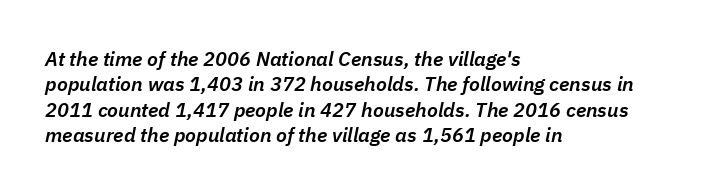
{"italic": "yes", "lean": "right", "slant_degrees": 11, "bold": "semi", "underline": "no", "align": "left", "line_spacing": "normal", "line_spacing_ratio": 1.27, "letter_spacing": "normal", "letter_spacing_em": 0.0, "glyph_px": 20}
